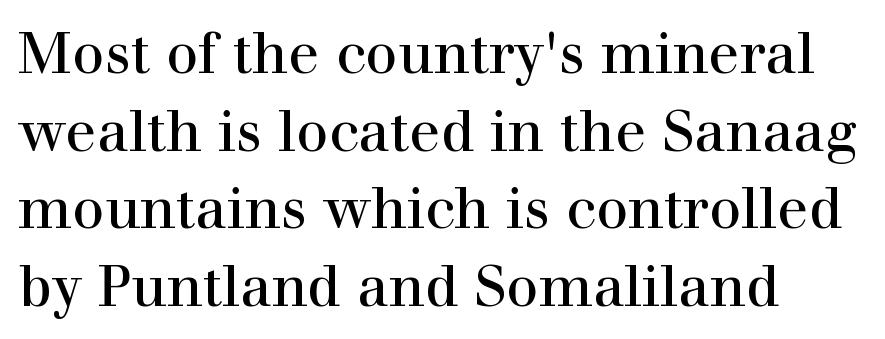
Italic? Not at all — the glyphs are vertical. The glyphs are unaccompanied by any horizontal stroke below them. The rendering anchors every line to the left-hand side. Vertical stems look standard width or narrower in stroke. Looks like regular typesetting: each glyph gets only the width it needs.
